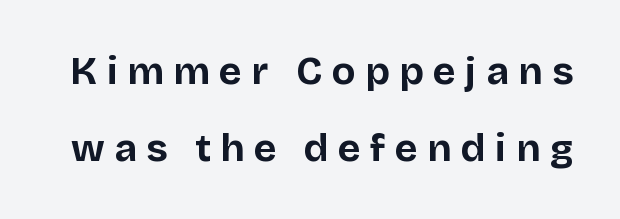
The image shows 39 px bold sans-serif type, upright; set loose line spacing (1.97x), unusually wide letter spacing (+0.24 em), not underlined; low stroke contrast and a large x-height.
